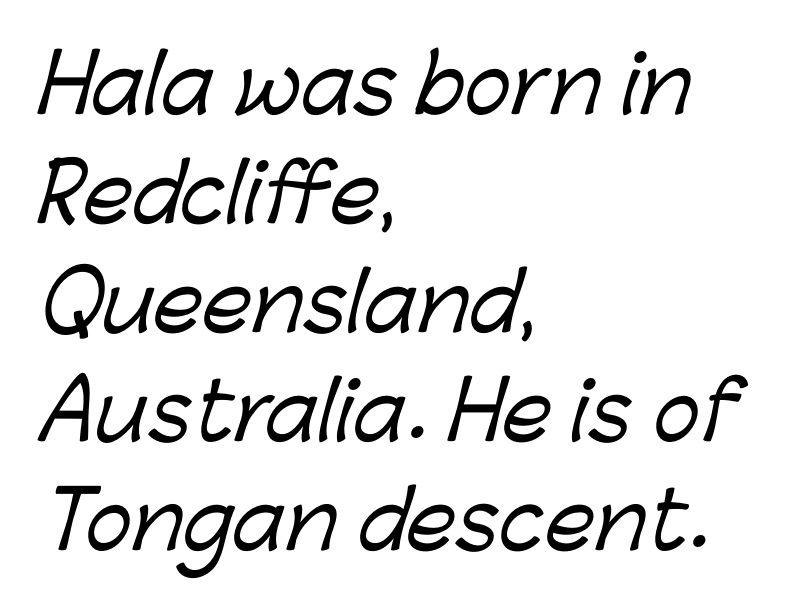
The image shows 79 px sans-serif type; set left-aligned, normal line spacing (1.38x), normal letter spacing, not underlined; low stroke contrast and a medium x-height.
